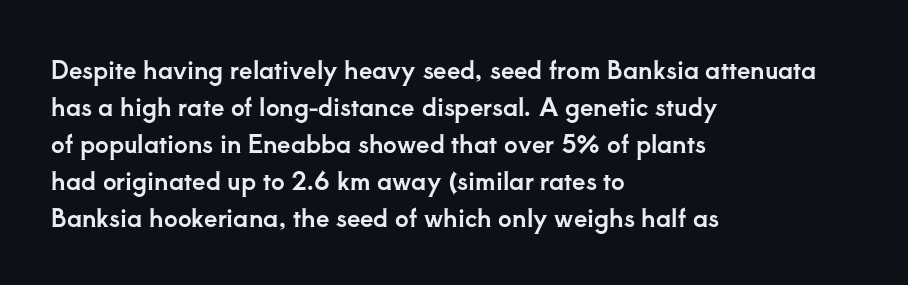
Q: Is the text italic (slanted)? A: No, it is upright.
Q: Is the text underlined? A: No.
Q: How is the paragraph aligned? A: Left-aligned.
Q: Is the spacing between letters normal or unusually wide? A: Normal.
Q: Is the spacing between lines tight, normal or loose? A: Normal.
